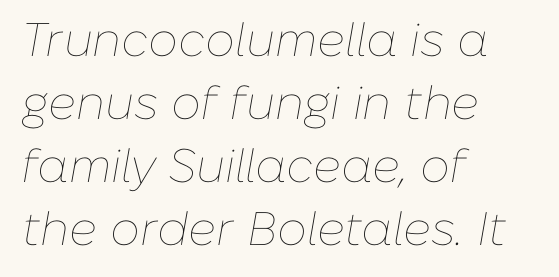
The image shows 47 px thin type, italic (leaning right); set left-aligned, normal line spacing (1.34x), normal letter spacing, not underlined; low stroke contrast and a medium x-height.
